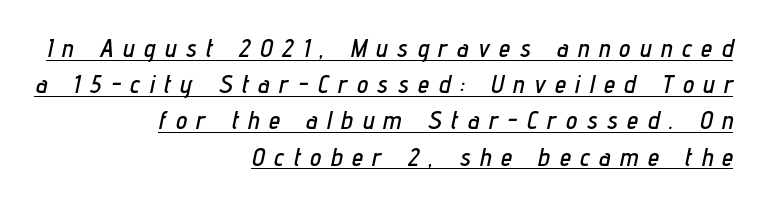
The image shows 25 px text type, italic (leaning right); set right-aligned, normal line spacing (1.45x), unusually wide letter spacing (+0.39 em), underlined.
